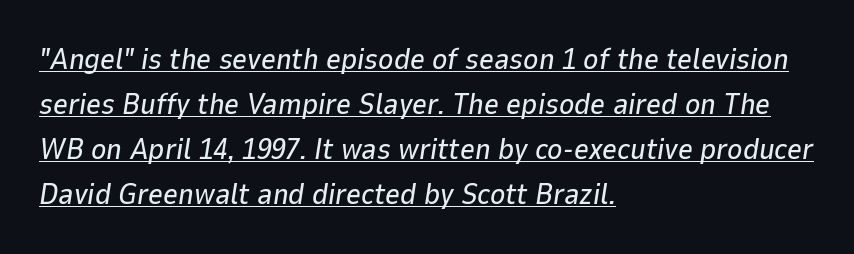
Think of a printed novel: that variable character pitch is what you see here. Is the type slanted? Yes — the strokes lean at a clear angle. Regular leading. The words here are underlined.
